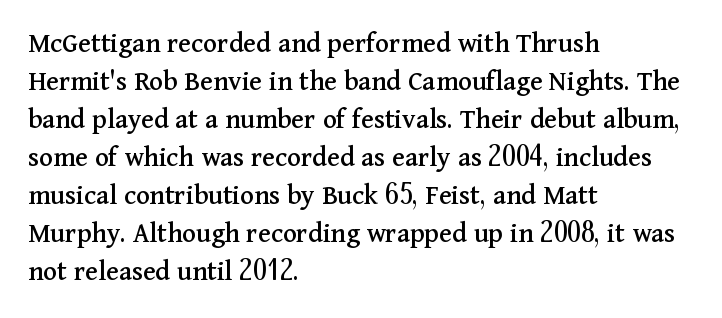
{"serif": "yes", "italic": "no", "width": "normal", "stroke_contrast": "medium", "x_height": "medium", "monospaced": "no", "underline": "no", "align": "left", "line_spacing": "normal", "line_spacing_ratio": 1.31, "letter_spacing": "normal", "letter_spacing_em": 0.0, "glyph_px": 29}
